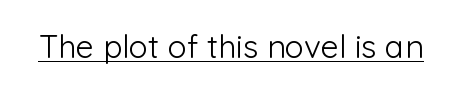
The image shows 32 px light sans-serif type, upright; set normal letter spacing, underlined; low stroke contrast and a medium x-height.
